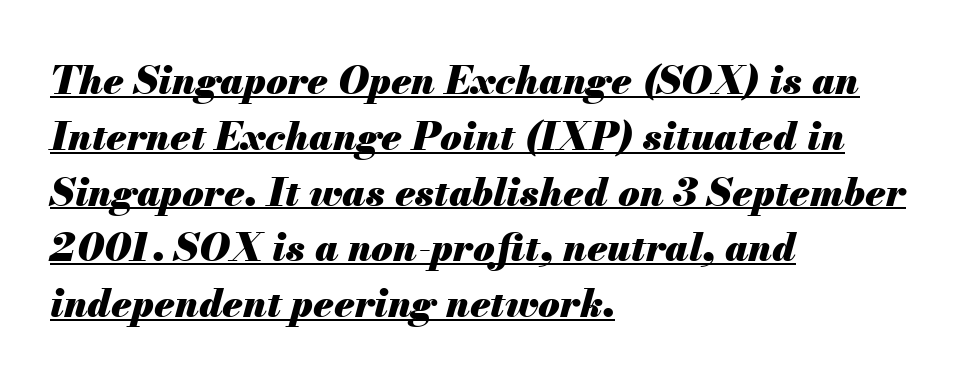
The image shows 39 px heavy type, italic (leaning right); set left-aligned, normal line spacing (1.43x), normal letter spacing, underlined; medium stroke contrast and a small x-height.
